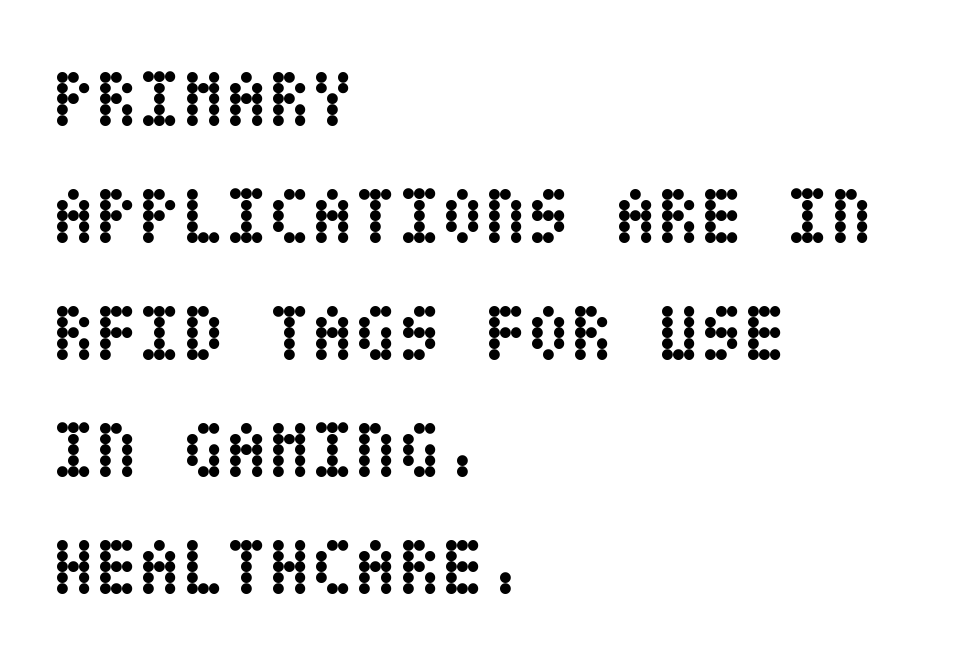
Casual observation: everything's shoved over to the left. Compared with an ordinary text face, these strokes are far heavier — a full bold. Letters rest on an invisible, unmarked baseline. The horizontal fit of the characters is conventional and even.
